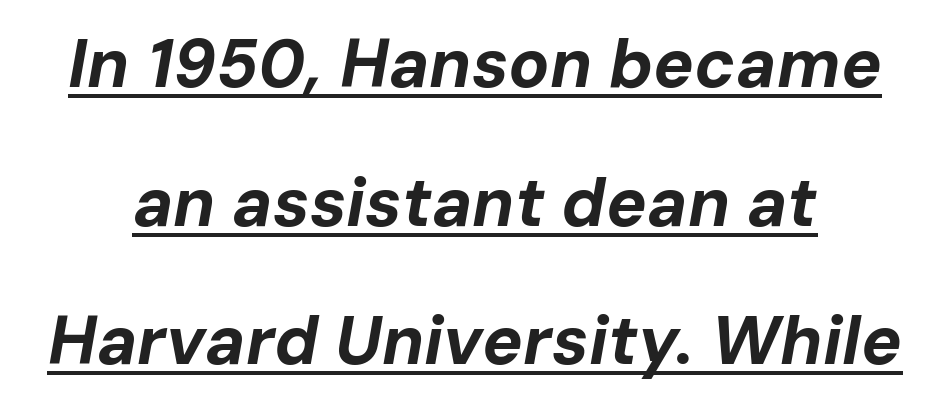
The image shows 68 px bold type, italic (leaning right); set loose line spacing (2.04x), normal letter spacing, underlined; low stroke contrast and a medium x-height.
